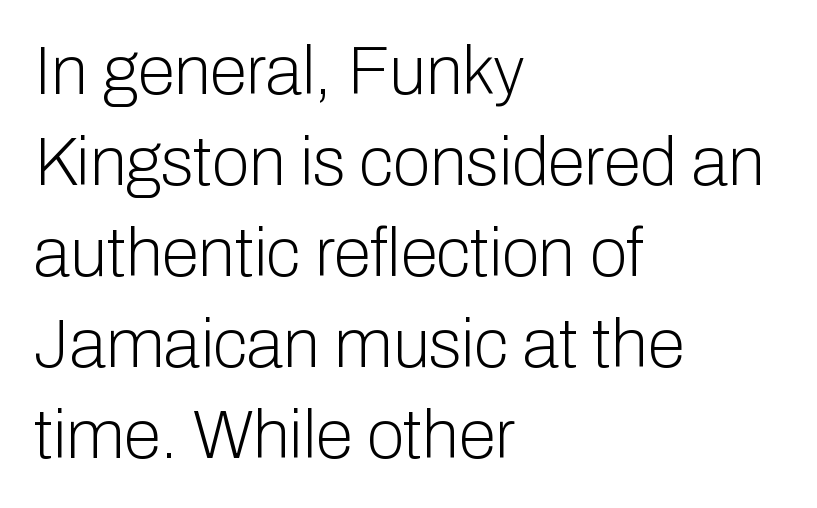
What kind of face is this? One without serifs — a sans. Quick note: underline off. Ordinary non-slanted type is in use. The typesetter chose a ragged-right arrangement here. Tracking here is standard; glyphs follow each other at the usual distance.
